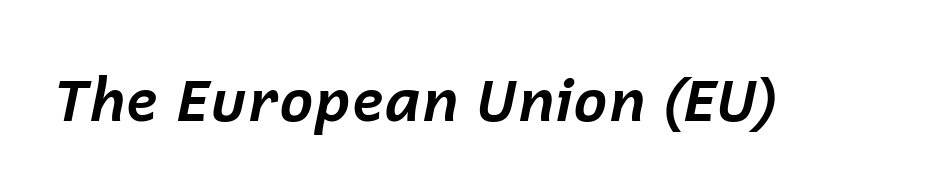
The image shows 58 px bold type, italic (leaning right); set normal letter spacing, not underlined; low stroke contrast and a medium x-height.
